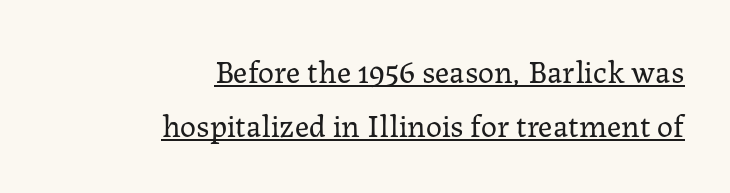
These characters rest on top of a visible drawn line. Which margin do the lines hug? The right one — the left edge is uneven. Weight: regular or lighter. In terms of posture, this sample is upright. Nothing unusual about the tracking: characters are spaced as the font intends.
